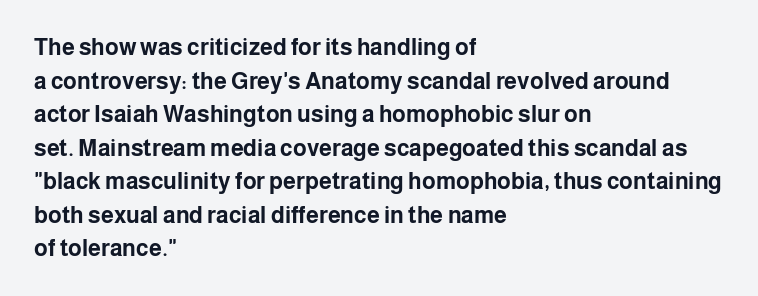
Q: Is the text bold? A: Yes.
Q: Is the text italic (slanted)? A: No, it is upright.
Q: Is the text underlined? A: No.
Q: How is the paragraph aligned? A: Left-aligned.
Q: Is the spacing between letters normal or unusually wide? A: Normal.
Q: Is the spacing between lines tight, normal or loose? A: Normal.
